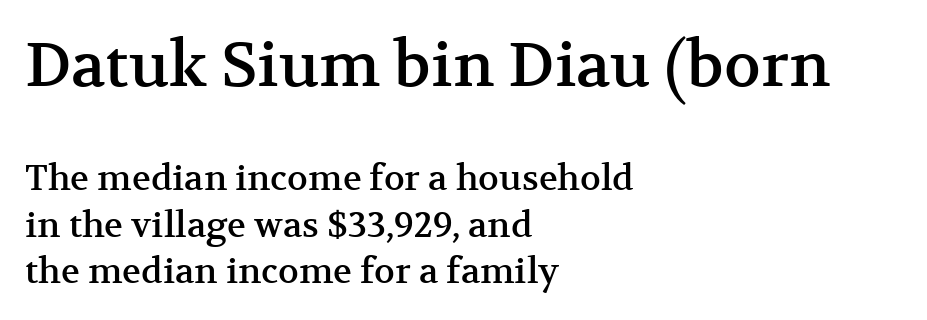
The image shows 62 px serif type, upright; set left-aligned, normal line spacing (1.32x), normal letter spacing, not underlined; the first (top) block is 1.77x larger; medium stroke contrast and a medium x-height.
